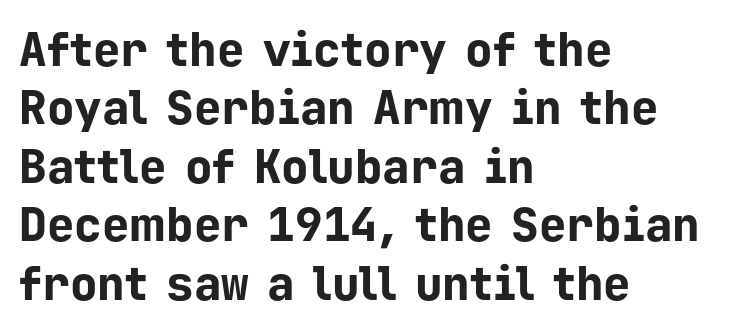
{"serif": "no", "italic": "no", "bold": "yes", "weight": "bold", "width": "normal", "stroke_contrast": "low", "x_height": "medium", "monospaced": "yes", "underline": "no", "align": "left", "line_spacing": "normal", "line_spacing_ratio": 1.27, "letter_spacing": "normal", "letter_spacing_em": 0.0, "glyph_px": 46}
